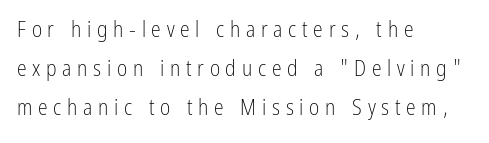
Q: Is the text bold? A: No.
Q: Is the text italic (slanted)? A: No, it is upright.
Q: Is the text underlined? A: No.
Q: How is the paragraph aligned? A: Left-aligned.
Q: Is the spacing between letters normal or unusually wide? A: Unusually wide.
